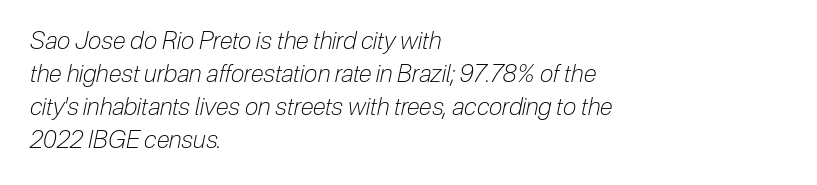
The characters are drawn with everyday or finer stroke widths. Quick note: interline space is typical. These lines keep a tight, regular rhythm from letter to letter. Does the copy run flush right? No — it runs flush left. In terms of posture, this sample is oblique. Any mark beneath the type? The region is blank.
